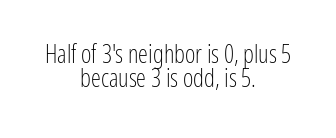
Descenders hang freely into open space. Students, observe: this is what under-led, compact text looks like. Is there any slant? The stems are plumb. The font is comparable to plain body text, perhaps lighter.
